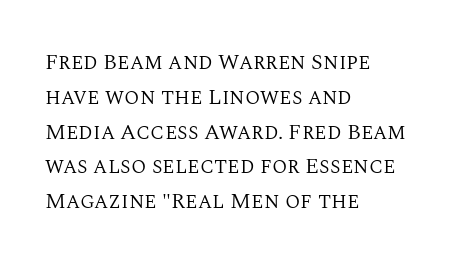
Q: Is the text bold? A: No.
Q: Is the text italic (slanted)? A: No, it is upright.
Q: Is the text underlined? A: No.
Q: How is the paragraph aligned? A: Left-aligned.
Q: Is the spacing between letters normal or unusually wide? A: Normal.
Q: Is the spacing between lines tight, normal or loose? A: Normal.
